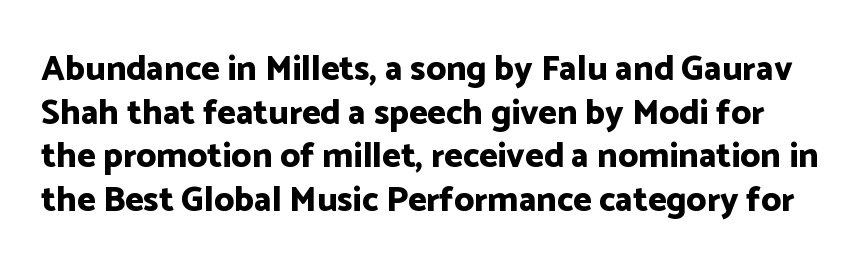
The words here are not underlined. Do the characters align in a grid? No, the font is proportional. The block of text has a typical density, with ordinary space between rows. The type family on display is of the sans-serif kind. This is the regular roman posture of the typeface.
